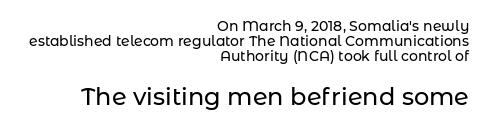
Q: Is the text italic (slanted)? A: No, it is upright.
Q: Is the text underlined? A: No.
Q: How is the paragraph aligned? A: Right-aligned.
Q: Is the spacing between letters normal or unusually wide? A: Normal.
Q: Is the spacing between lines tight, normal or loose? A: Tight.
Q: Which block of text is set in a larger size, the first (top) or the second (bottom)? A: The second (bottom) one.
